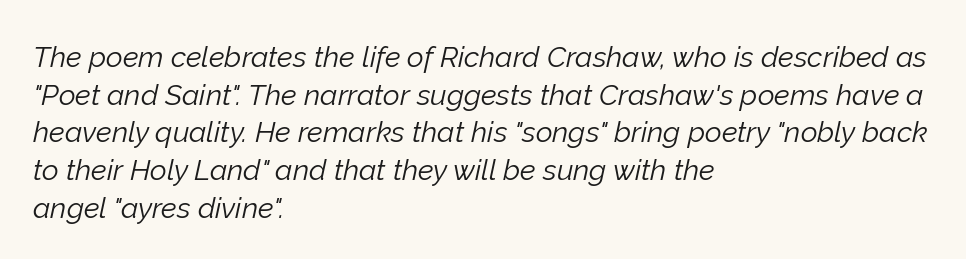
Q: Is the text bold? A: No.
Q: Is the text italic (slanted)? A: Yes, it leans right by about 12 degrees.
Q: Is the text underlined? A: No.
Q: How is the paragraph aligned? A: Left-aligned.
Q: Is the spacing between letters normal or unusually wide? A: Normal.
Q: Is the spacing between lines tight, normal or loose? A: Normal.
Q: Width (condensed, normal, or wide)? A: Normal.
Q: Stroke contrast? A: Low.
Q: x-height? A: Medium.
Q: Monospaced? A: No.
